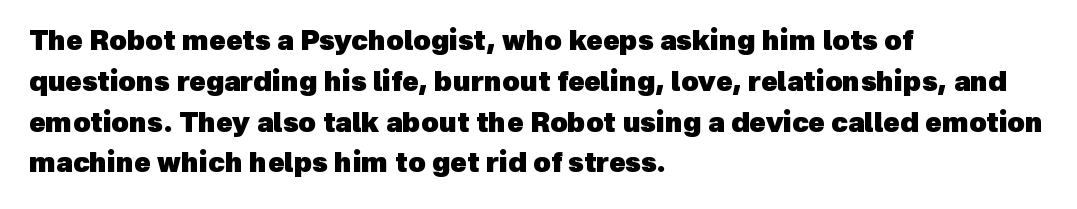
The image shows 27 px bold type; set left-aligned, normal line spacing (1.51x), normal letter spacing, not underlined.
